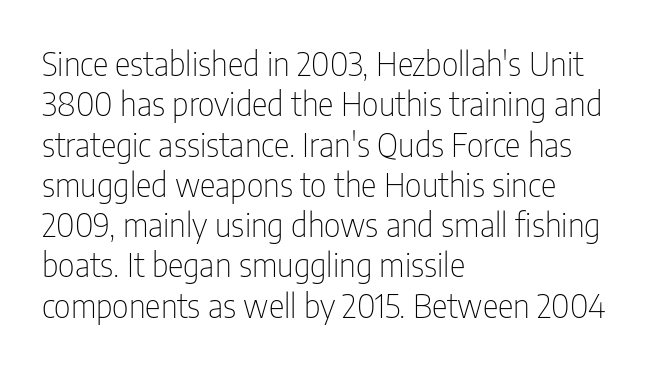
The image shows 33 px thin, condensed sans-serif type, upright; set left-aligned, line spacing 1.22x, normal letter spacing, not underlined; low stroke contrast and a medium x-height.
